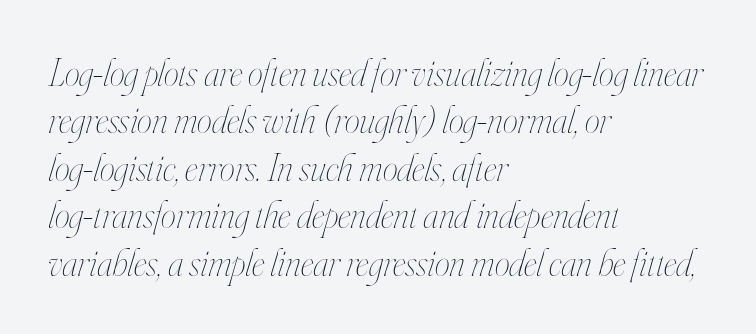
Q: Is the text bold? A: No.
Q: Is the text italic (slanted)? A: Yes, it leans right by about 16 degrees.
Q: Is the text underlined? A: No.
Q: How is the paragraph aligned? A: Left-aligned.
Q: Is the spacing between letters normal or unusually wide? A: Normal.
Q: Is the spacing between lines tight, normal or loose? A: Normal.
Q: Width (condensed, normal, or wide)? A: Condensed.
Q: Stroke contrast? A: High.
Q: x-height? A: Small.
Q: Monospaced? A: No.
